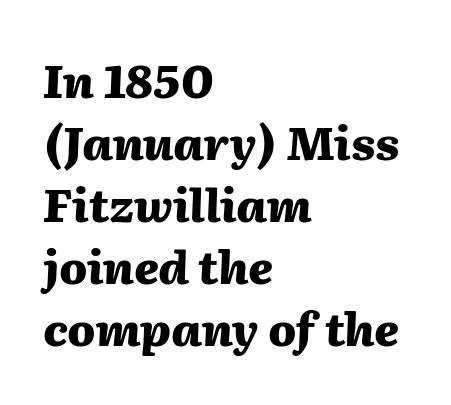
Q: Is the text bold? A: Yes.
Q: Is the text italic (slanted)? A: Yes, it leans right by about 2 degrees.
Q: Is the text underlined? A: No.
Q: How is the paragraph aligned? A: Left-aligned.
Q: Is the spacing between letters normal or unusually wide? A: Normal.
Q: Is the spacing between lines tight, normal or loose? A: Normal.
Q: Width (condensed, normal, or wide)? A: Normal.
Q: Stroke contrast? A: Medium.
Q: x-height? A: Medium.
Q: Monospaced? A: No.
